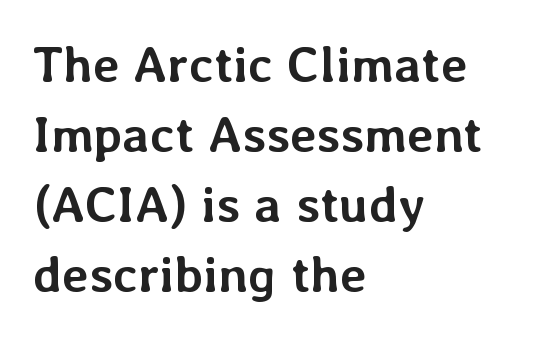
Upright lettering throughout. In terms of leading, this rendering sits right in the middle. Bold? Absolutely — the strokes are thick and heavy. Anything drawn beneath the words? Only blank space. Between one letter and the next there's only the usual sliver of space.
